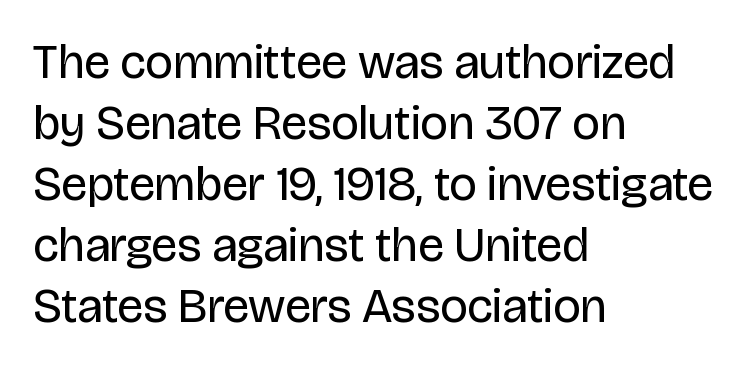
{"serif": "no", "italic": "no", "bold": "no", "weight": "regular", "width": "normal", "stroke_contrast": "low", "x_height": "large", "monospaced": "no", "underline": "no", "align": "left", "line_spacing": "normal", "line_spacing_ratio": 1.27, "letter_spacing": "normal", "letter_spacing_em": 0.0, "glyph_px": 48}
